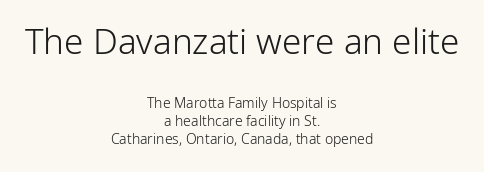
The image shows 35 px light sans-serif type, upright; set centered, normal line spacing (1.29x), normal letter spacing, not underlined; the first (top) block is 2.5x larger; low stroke contrast and a medium x-height.
